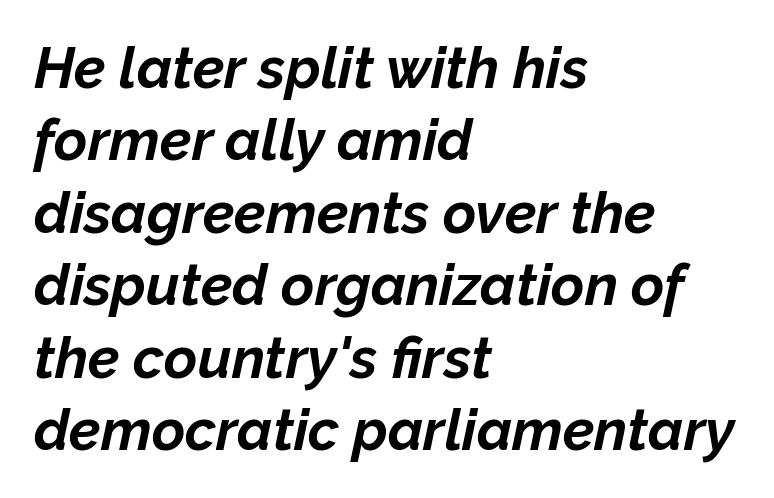
The image shows 57 px bold type, italic (leaning right); set left-aligned, normal line spacing (1.27x), normal letter spacing, not underlined; low stroke contrast and a medium x-height.
